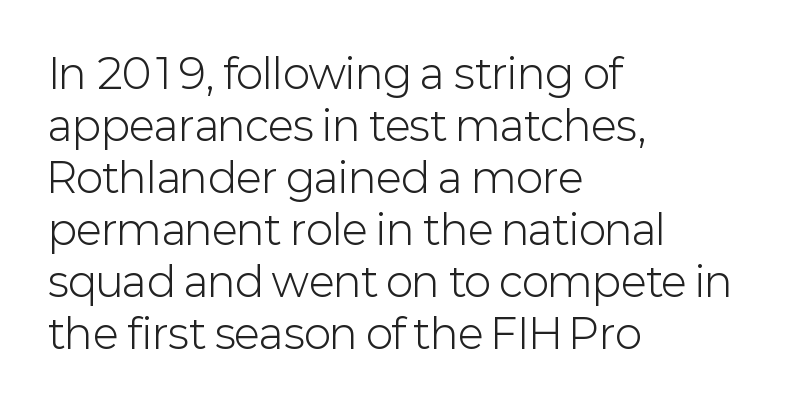
Q: Is the text bold? A: No.
Q: Is the text italic (slanted)? A: No, it is upright.
Q: Is the typeface a serif or a sans-serif typeface? A: Sans-serif.
Q: Is the text underlined? A: No.
Q: How is the paragraph aligned? A: Left-aligned.
Q: Is the spacing between letters normal or unusually wide? A: Normal.
Q: Is the spacing between lines tight, normal or loose? A: Normal.
Q: Width (condensed, normal, or wide)? A: Normal.
Q: Stroke contrast? A: Low.
Q: x-height? A: Medium.
Q: Monospaced? A: No.
